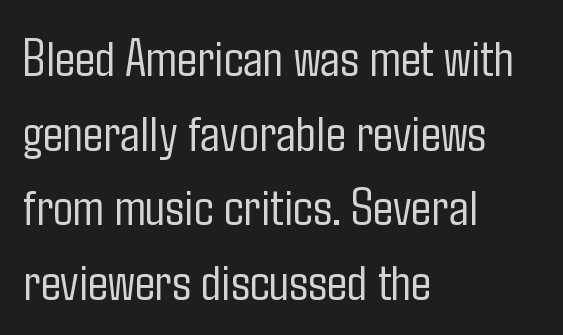
The image shows 53 px light, condensed sans-serif type, upright; set left-aligned, normal line spacing (1.41x), normal letter spacing, not underlined; low stroke contrast and a medium x-height.
